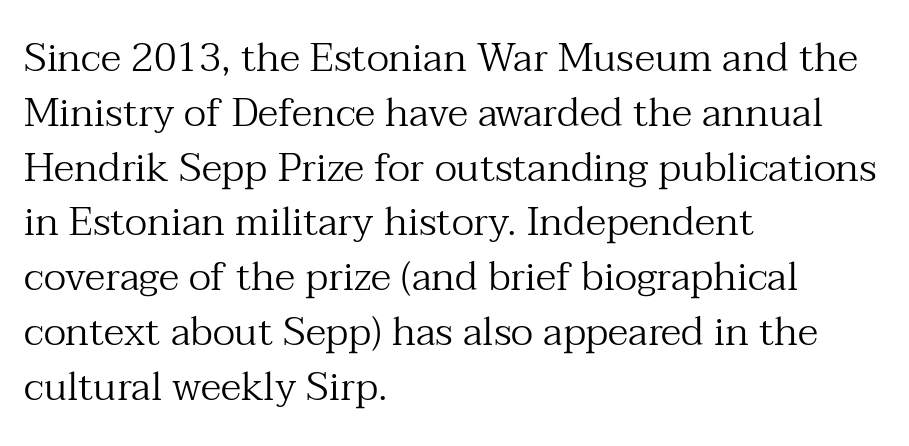
{"serif": "yes", "italic": "no", "bold": "no", "weight": "regular", "width": "normal", "stroke_contrast": "medium", "x_height": "medium", "monospaced": "no", "underline": "no", "align": "left", "line_spacing": "normal", "line_spacing_ratio": 1.37, "letter_spacing": "normal", "letter_spacing_em": 0.0, "glyph_px": 40}
